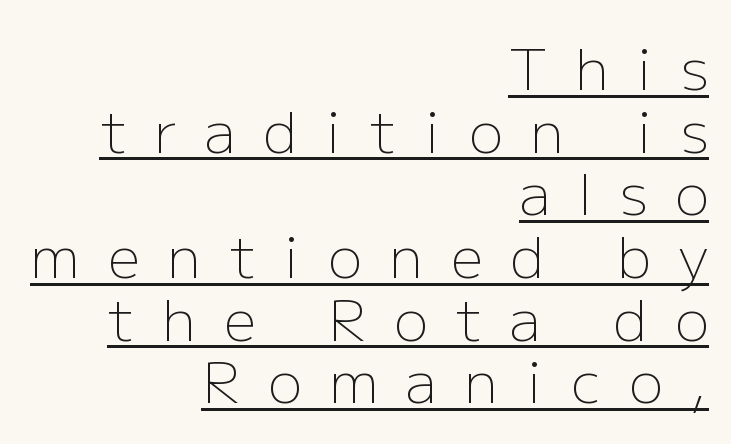
Q: Is the text bold? A: No.
Q: Is the text italic (slanted)? A: No, it is upright.
Q: Is the typeface a serif or a sans-serif typeface? A: Sans-serif.
Q: Is the text underlined? A: Yes.
Q: How is the paragraph aligned? A: Right-aligned.
Q: Is the spacing between letters normal or unusually wide? A: Unusually wide.
Q: Is the spacing between lines tight, normal or loose? A: Tight.
Q: Width (condensed, normal, or wide)? A: Normal.
Q: Stroke contrast? A: Low.
Q: x-height? A: Medium.
Q: Monospaced? A: No.
